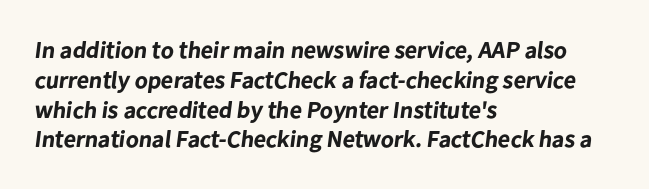
There is no visible air inserted between adjacent glyphs. Its strokes are broad and dark, the hallmark of bold type. Compared with a centered layout, this one pins lines to the left instead. Letters rest on an invisible, unmarked baseline.
